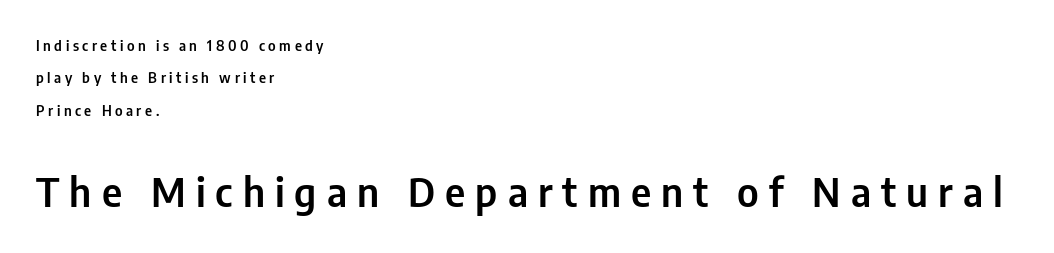
The image shows 40 px condensed sans-serif type, upright; set left-aligned, loose line spacing (2.31x), unusually wide letter spacing (+0.25 em), not underlined; the second (bottom) block is 2.86x larger; low stroke contrast and a medium x-height.
